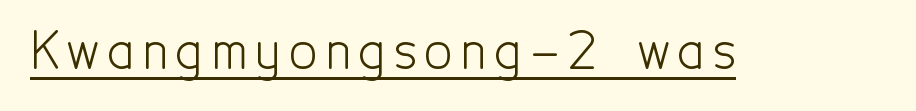
Q: Is the text bold? A: No.
Q: Is the text italic (slanted)? A: No, it is upright.
Q: Is the typeface a serif or a sans-serif typeface? A: Sans-serif.
Q: Is the text underlined? A: Yes.
Q: Width (condensed, normal, or wide)? A: Condensed.
Q: x-height? A: Medium.
Q: Monospaced? A: No.
